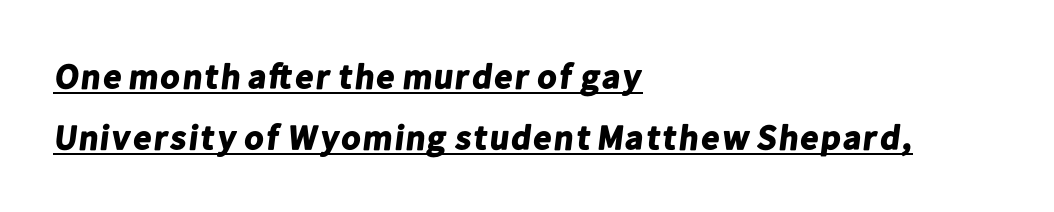
Line starts are locked; line ends wander. Typesetter's note: full bold, strokes at maximum text heaviness. Type style note: lacks serifs. Caption: lettering with a line underneath. Varying glyph widths throughout — classic text-font behaviour. The letters sit at their default tracking, neither squeezed nor spread.
